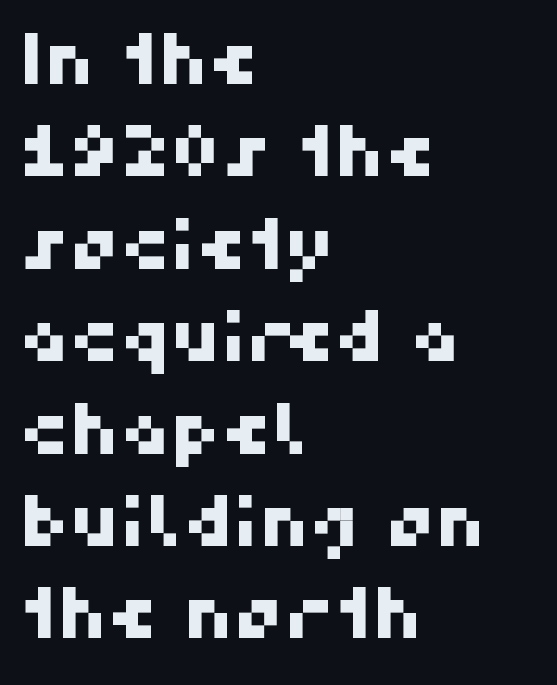
Q: Is the typeface a serif or a sans-serif typeface? A: Sans-serif.
Q: Is the text underlined? A: No.
Q: How is the paragraph aligned? A: Left-aligned.
Q: Is the spacing between letters normal or unusually wide? A: Normal.
Q: Is the spacing between lines tight, normal or loose? A: Normal.
Q: Width (condensed, normal, or wide)? A: Normal.
Q: Stroke contrast? A: High.
Q: x-height? A: Medium.
Q: Monospaced? A: No.
